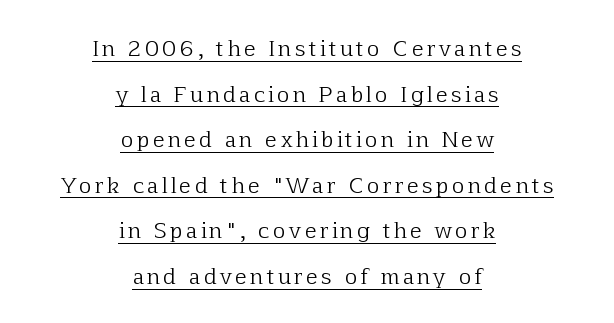
The image shows 21 px text type, upright; set centered, loose line spacing (2.17x), underlined.
